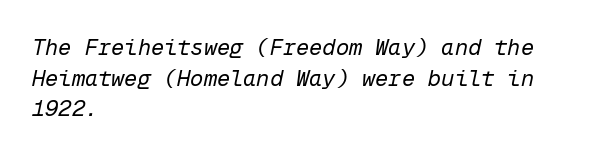
{"italic": "yes", "lean": "right", "slant_degrees": 12, "bold": "no", "underline": "no", "align": "left", "line_spacing": "normal", "line_spacing_ratio": 1.39, "letter_spacing": "normal", "letter_spacing_em": 0.0, "glyph_px": 22}
